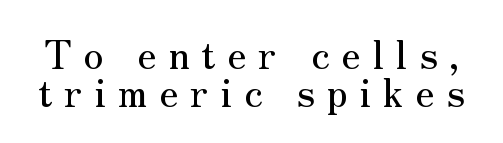
The image shows 39 px serif type, upright; set tight line spacing (0.98x), unusually wide letter spacing (+0.3 em), not underlined; medium stroke contrast and a small x-height.
